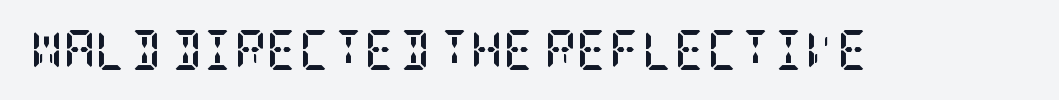
The face used here is seriffed, in the tradition of book romans. The type sits square on the baseline with zero lean. The area under the type is left untouched. Does the weight exceed regular? Yes, all the way to bold. Nobody touched the tracking dial on this one.
